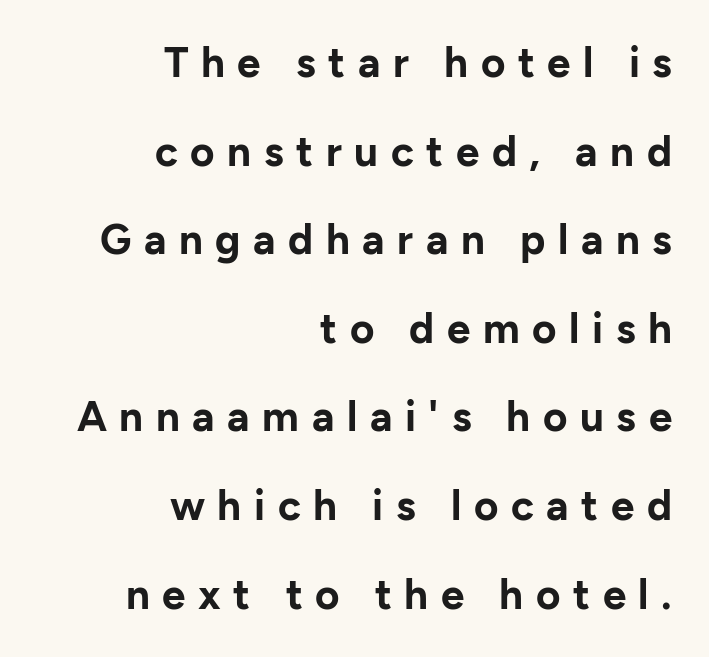
{"serif": "no", "italic": "no", "bold": "yes", "weight": "bold", "width": "normal", "stroke_contrast": "low", "x_height": "medium", "monospaced": "no", "underline": "no", "align": "right", "line_spacing": "loose", "line_spacing_ratio": 2.11, "letter_spacing": "wide", "letter_spacing_em": 0.3, "glyph_px": 42}
